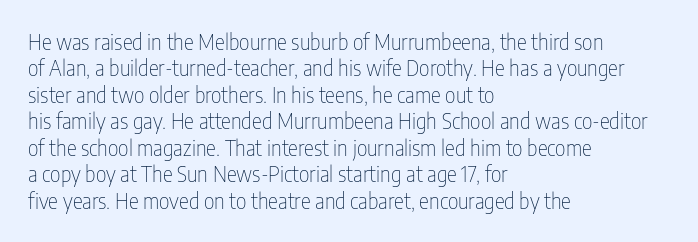
The rendering uses a moderate line-height, typical for paragraphs. Only glyphs here, with clear space below each row. The passage is arranged the way most books set body copy — flush left. Spacing between characters is what you'd get straight out of the box.
